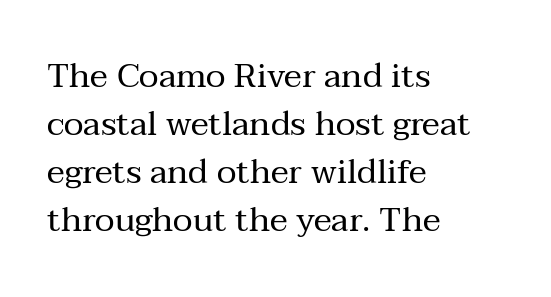
The image shows 34 px regular-weight serif type, upright; set left-aligned, normal line spacing (1.41x), normal letter spacing, not underlined; medium stroke contrast and a medium x-height.
